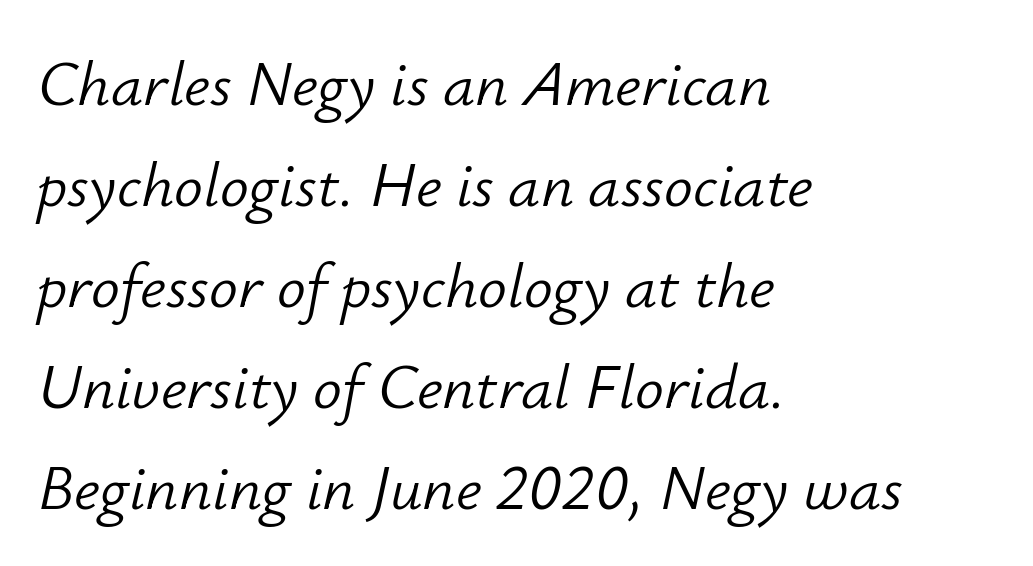
Q: Is the text bold? A: No.
Q: Is the text italic (slanted)? A: Yes, it leans right by about 12 degrees.
Q: Is the text underlined? A: No.
Q: How is the paragraph aligned? A: Left-aligned.
Q: Is the spacing between letters normal or unusually wide? A: Normal.
Q: Is the spacing between lines tight, normal or loose? A: Normal.
Q: Width (condensed, normal, or wide)? A: Normal.
Q: Stroke contrast? A: Low.
Q: x-height? A: Small.
Q: Monospaced? A: No.
